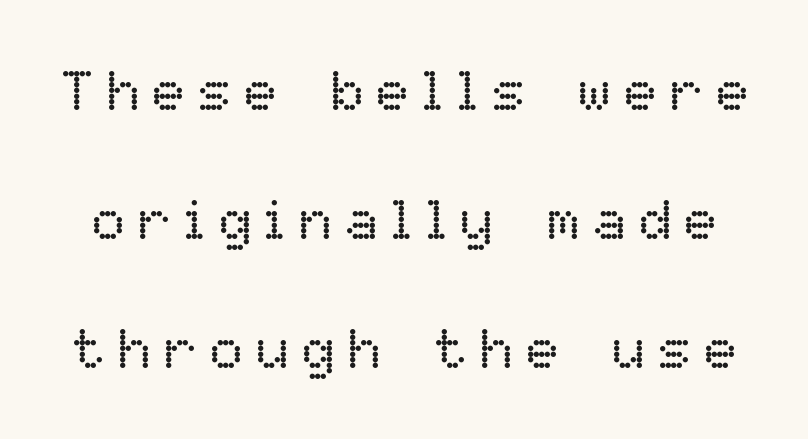
Q: Is the text bold? A: No.
Q: Is the text italic (slanted)? A: No, it is upright.
Q: Is the text underlined? A: No.
Q: Is the spacing between letters normal or unusually wide? A: Unusually wide.
Q: Is the spacing between lines tight, normal or loose? A: Loose.
Q: Width (condensed, normal, or wide)? A: Normal.
Q: Stroke contrast? A: Low.
Q: x-height? A: Medium.
Q: Monospaced? A: No.
